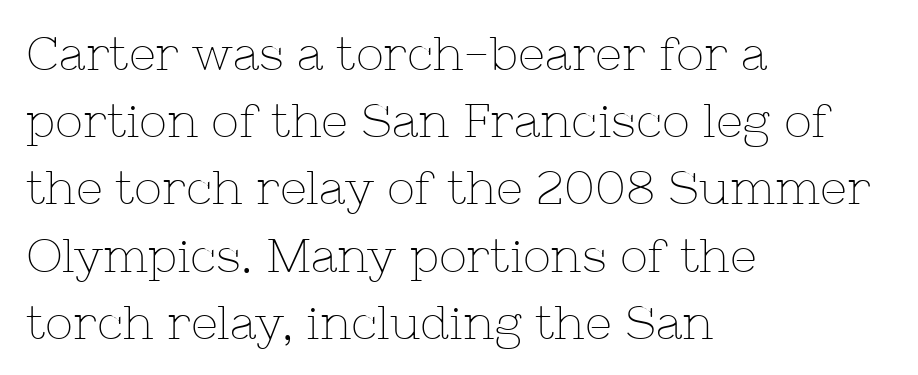
Q: Is the text bold? A: No.
Q: Is the text italic (slanted)? A: No, it is upright.
Q: Is the typeface a serif or a sans-serif typeface? A: Serif.
Q: Is the text underlined? A: No.
Q: How is the paragraph aligned? A: Left-aligned.
Q: Is the spacing between letters normal or unusually wide? A: Normal.
Q: Is the spacing between lines tight, normal or loose? A: Normal.
Q: Width (condensed, normal, or wide)? A: Normal.
Q: Stroke contrast? A: Low.
Q: x-height? A: Medium.
Q: Monospaced? A: No.
